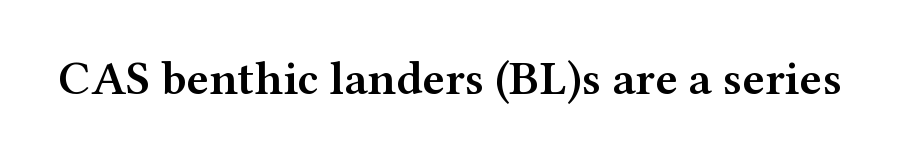
Varying glyph widths throughout — classic text-font behaviour. Each word holds together tightly as a unit, with standard inter-letter gaps. Weight check: semibold — heavier than regular, not quite bold. Unlike a clean sans, this face finishes its strokes with serifs. Unlike italic type, these characters show no tilt at all.
